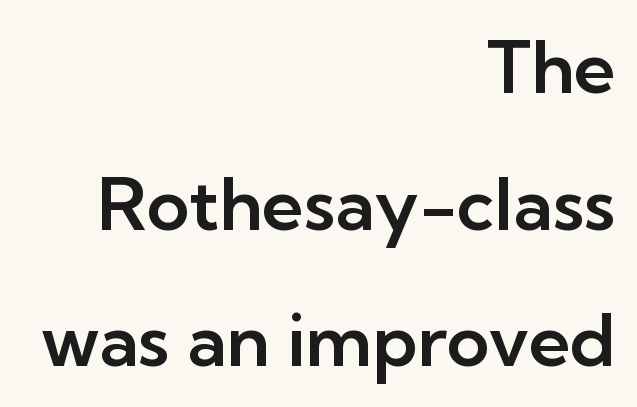
{"serif": "no", "italic": "no", "width": "normal", "stroke_contrast": "low", "x_height": "medium", "monospaced": "no", "underline": "no", "align": "right", "line_spacing_ratio": 1.87, "letter_spacing": "normal", "letter_spacing_em": 0.0, "glyph_px": 73}
